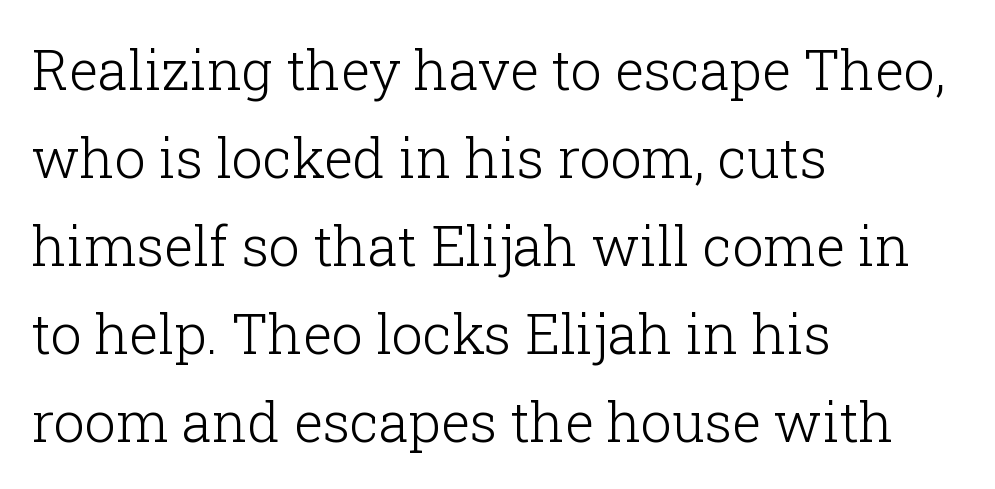
{"serif": "yes", "italic": "no", "bold": "no", "weight": "light", "width": "normal", "stroke_contrast": "low", "x_height": "medium", "monospaced": "no", "underline": "no", "align": "left", "line_spacing": "normal", "line_spacing_ratio": 1.6, "letter_spacing": "normal", "letter_spacing_em": 0.0, "glyph_px": 55}
